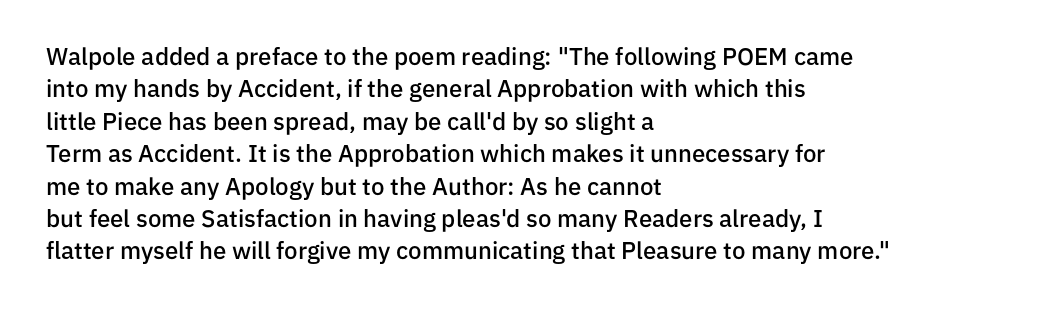
The image shows 24 px text type, upright; set left-aligned, normal line spacing (1.35x), normal letter spacing, not underlined.
